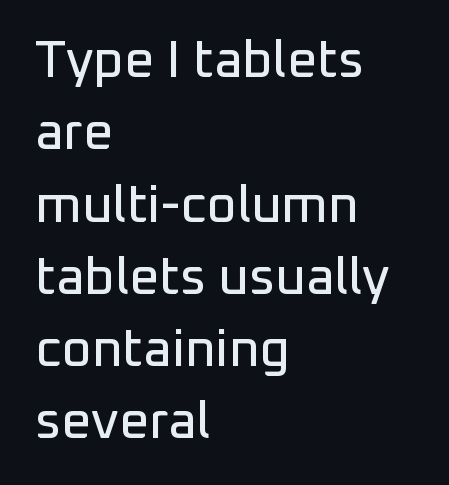
{"serif": "no", "italic": "no", "width": "normal", "stroke_contrast": "low", "x_height": "medium", "monospaced": "no", "underline": "no", "align": "left", "line_spacing": "normal", "line_spacing_ratio": 1.39, "letter_spacing": "normal", "letter_spacing_em": 0.0, "glyph_px": 52}
